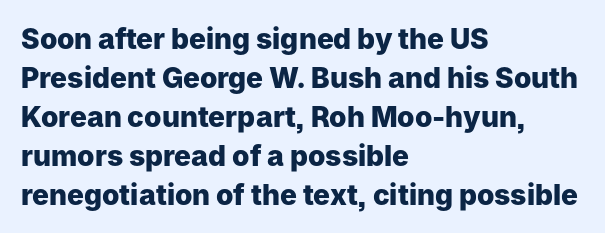
{"serif": "no", "italic": "no", "bold": "yes", "weight": "heavy", "width": "normal", "stroke_contrast": "low", "x_height": "medium", "monospaced": "no", "underline": "no", "align": "left", "line_spacing": "normal", "line_spacing_ratio": 1.39, "letter_spacing": "normal", "letter_spacing_em": 0.0, "glyph_px": 28}
